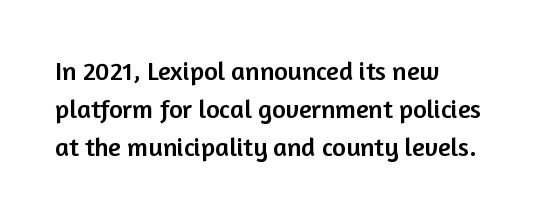
Glance below the letters and you will spot only blank space. Interline gaps are of average width in this sample. The type sits square on the baseline with zero lean. The text block is weighted toward the left margin, trailing off unevenly rightward. These lines keep a tight, regular rhythm from letter to letter.
